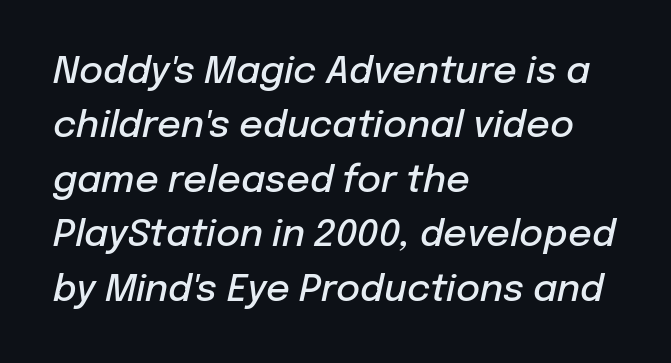
{"italic": "yes", "lean": "right", "slant_degrees": 12, "bold": "semi", "weight": "semibold", "width": "normal", "stroke_contrast": "low", "x_height": "medium", "monospaced": "no", "underline": "no", "align": "left", "line_spacing": "normal", "line_spacing_ratio": 1.47, "letter_spacing": "normal", "letter_spacing_em": 0.0, "glyph_px": 37}
